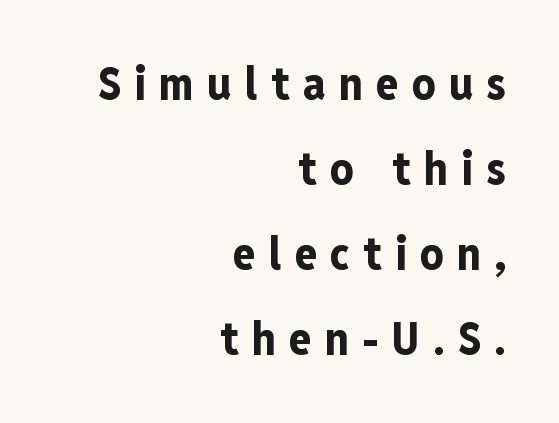
Q: Is the text bold? A: Yes.
Q: Is the text italic (slanted)? A: No, it is upright.
Q: Is the typeface a serif or a sans-serif typeface? A: Sans-serif.
Q: Is the text underlined? A: No.
Q: How is the paragraph aligned? A: Right-aligned.
Q: Is the spacing between letters normal or unusually wide? A: Unusually wide.
Q: Width (condensed, normal, or wide)? A: Condensed.
Q: Stroke contrast? A: Low.
Q: x-height? A: Medium.
Q: Monospaced? A: No.
